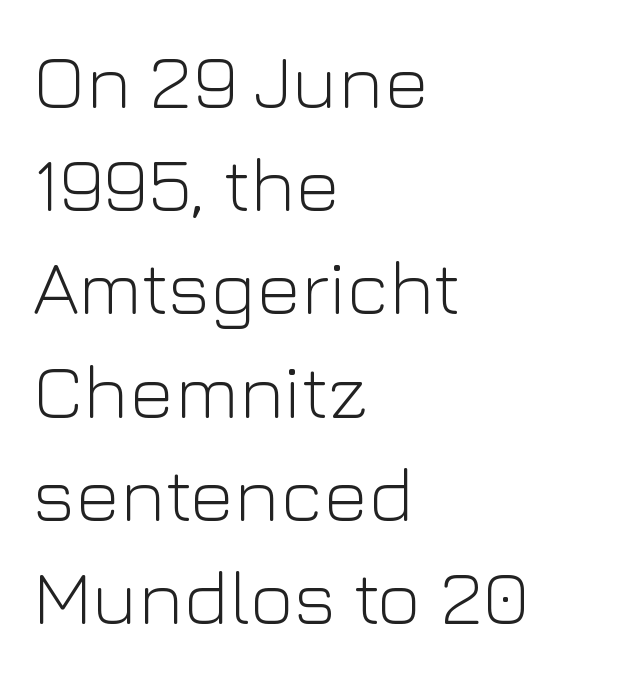
Reading down the column, the eye jumps a familiar distance to each next line. Nope, not italic — everything's standing straight. In terms of letterspacing, this is plain default setting. The face used here is a sans, in the tradition of grotesques and geometrics. Honestly, there is no underline to notice here at all.
